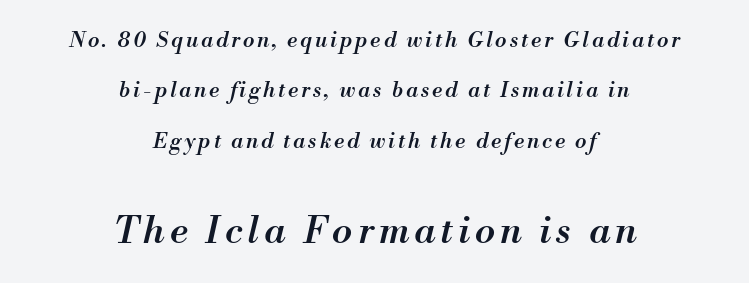
On the weight axis this lands at semibold, roughly 600. Scale increases going downward across the two blocks. Teacher's note: observe the equal gaps on both sides — that is centered alignment. Would a proofreader flag this as italicized? Yes. The passage shown stacks its lines with a broad gap.
